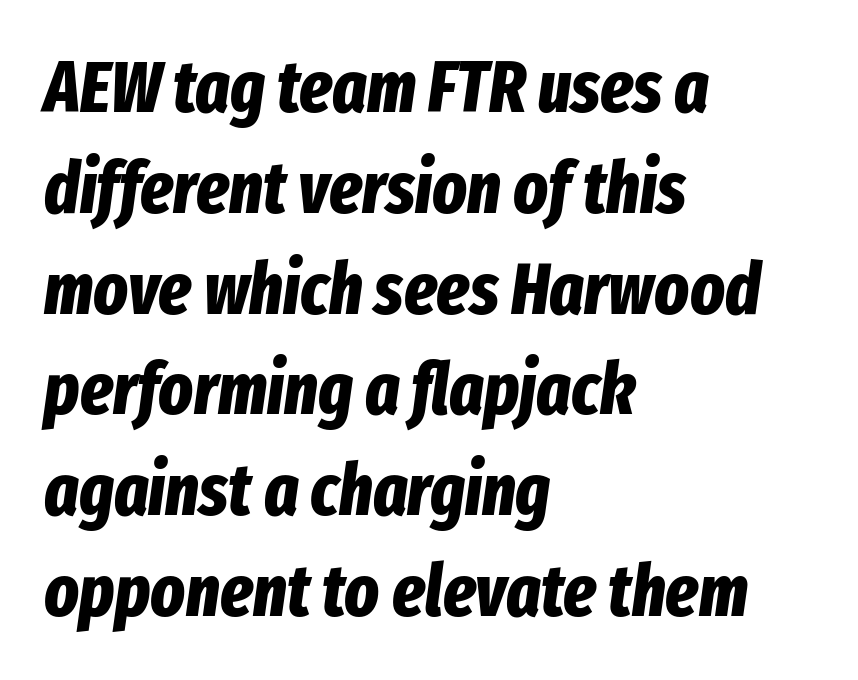
A clean baseline with only descenders dipping below it. The strokes are fattened all the way to bold. Each letter keeps its own natural width here, so spacing adapts to shape. A classic flush-left, rag-right setting is used for this passage. The face used here has a pronounced slope to its letters.
